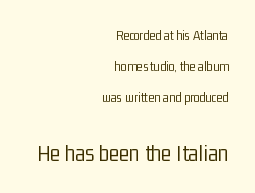
{"italic": "no", "bold": "no", "underline": "no", "align": "right", "line_spacing": "loose", "line_spacing_ratio": 2.2, "letter_spacing": "normal", "letter_spacing_em": 0.0, "larger_block": "second", "size_ratio": 1.71, "glyph_px": 24}
